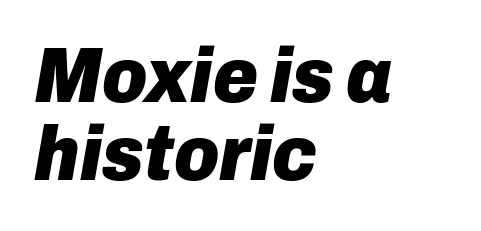
{"italic": "yes", "lean": "right", "slant_degrees": 10, "bold": "yes", "weight": "heavy", "width": "normal", "stroke_contrast": "low", "x_height": "medium", "monospaced": "no", "underline": "no", "align": "left", "line_spacing": "tight", "line_spacing_ratio": 1.01, "letter_spacing": "normal", "letter_spacing_em": 0.0, "glyph_px": 77}
